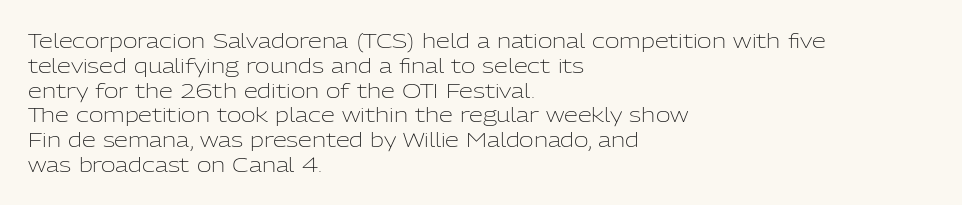
Q: Is the text bold? A: No.
Q: Is the text italic (slanted)? A: No, it is upright.
Q: Is the text underlined? A: No.
Q: How is the paragraph aligned? A: Left-aligned.
Q: Is the spacing between letters normal or unusually wide? A: Normal.
